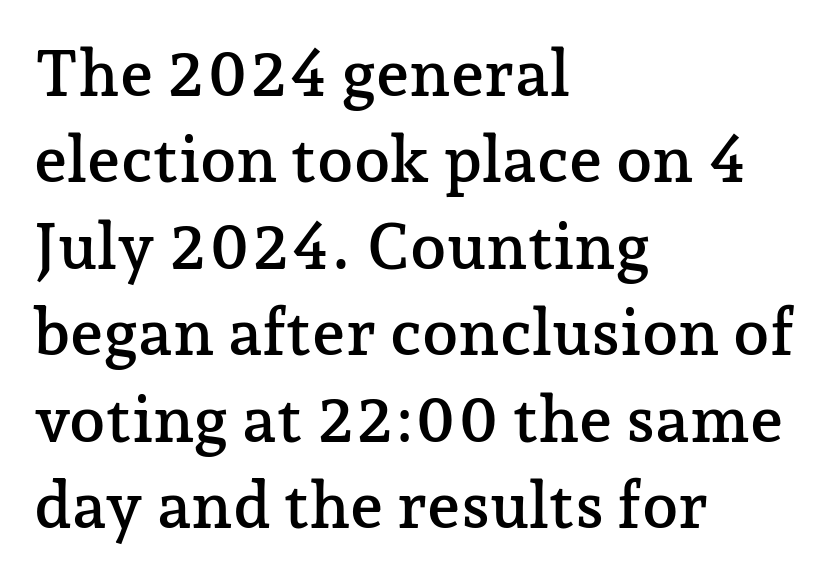
Q: Is the text italic (slanted)? A: No, it is upright.
Q: Is the typeface a serif or a sans-serif typeface? A: Serif.
Q: Is the text underlined? A: No.
Q: How is the paragraph aligned? A: Left-aligned.
Q: Is the spacing between letters normal or unusually wide? A: Normal.
Q: Is the spacing between lines tight, normal or loose? A: Normal.
Q: Width (condensed, normal, or wide)? A: Normal.
Q: Stroke contrast? A: Low.
Q: x-height? A: Medium.
Q: Monospaced? A: No.
